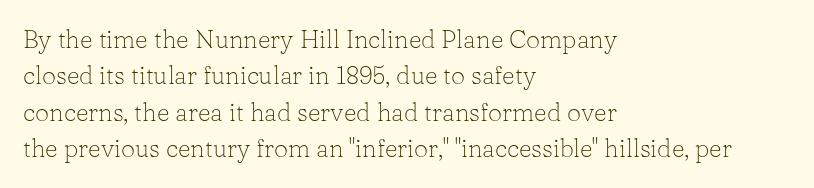
In terms of posture, this sample is upright. The passage shown has conventional tracking throughout. The zone under the glyphs is completely vacant. The lines are quadded left. These glyphs show unthickened strokes, regular width or finer. Rows of type keep a routine distance in the vertical direction.
